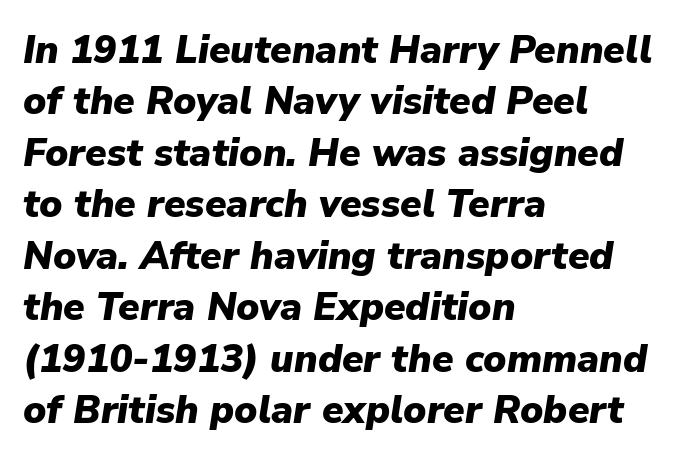
The image shows 39 px heavy type, italic (leaning right); set left-aligned, normal line spacing (1.32x), normal letter spacing, not underlined; low stroke contrast and a medium x-height.
